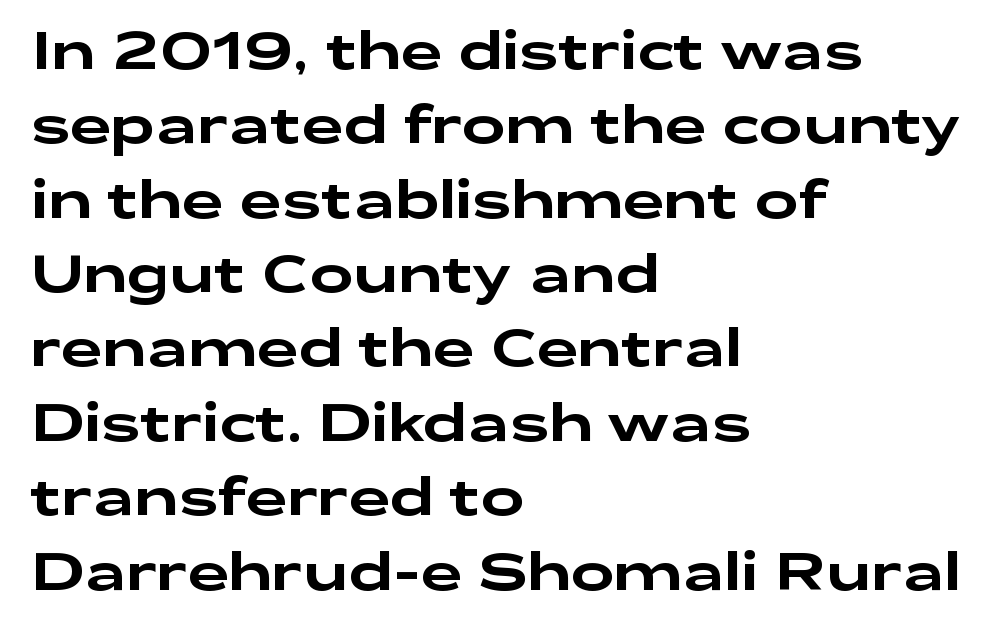
Q: Is the text italic (slanted)? A: No, it is upright.
Q: Is the typeface a serif or a sans-serif typeface? A: Sans-serif.
Q: Is the text underlined? A: No.
Q: How is the paragraph aligned? A: Left-aligned.
Q: Is the spacing between letters normal or unusually wide? A: Normal.
Q: Is the spacing between lines tight, normal or loose? A: Normal.
Q: Width (condensed, normal, or wide)? A: Wide.
Q: Stroke contrast? A: Low.
Q: x-height? A: Medium.
Q: Monospaced? A: No.
